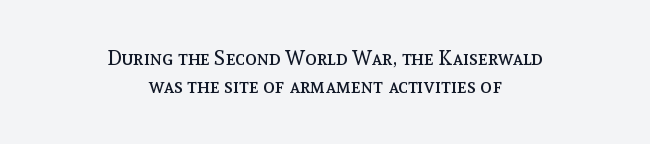
This sample is center-justified, so both line endings float freely. Unbolded letterforms with no extra heft. The specimen omits any rule beneath the text block's lines. Nothing unusual about the tracking: characters are spaced as the font intends. If you drew a line through each stem, it would be perfectly vertical.
